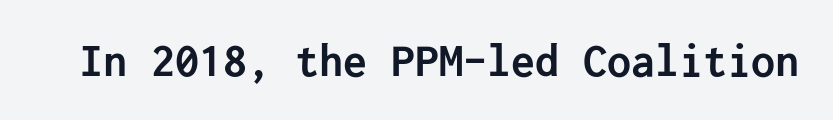
The image shows 48 px semibold sans-serif type, upright; set normal letter spacing, not underlined; low stroke contrast and a medium x-height.
